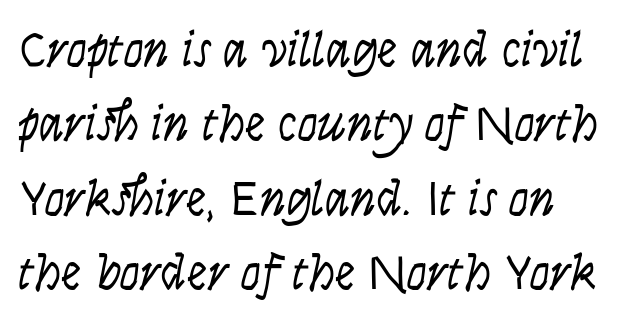
Students, observe: this is what conventionally led text looks like. Nobody drew a line under any word here. These lines are rendered in a variable-pitch font. The typeface has the unassuming heft of standard copy or less.
